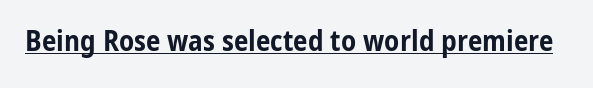
{"serif": "no", "italic": "no", "bold": "yes", "weight": "bold", "width": "condensed", "stroke_contrast": "low", "x_height": "medium", "monospaced": "no", "underline": "yes", "letter_spacing": "normal", "letter_spacing_em": 0.0, "glyph_px": 29}
